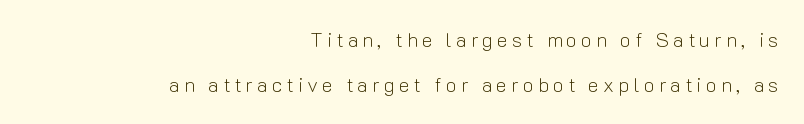
Compared with a typical body face, this is equally light or lighter still. All the whitespace from short lines collects on the left. Any mark beneath the type? The region is blank. Notice the wide empty band between every row — that's loose leading. Loose tracking; the words dissolve into strings of separated letters.
